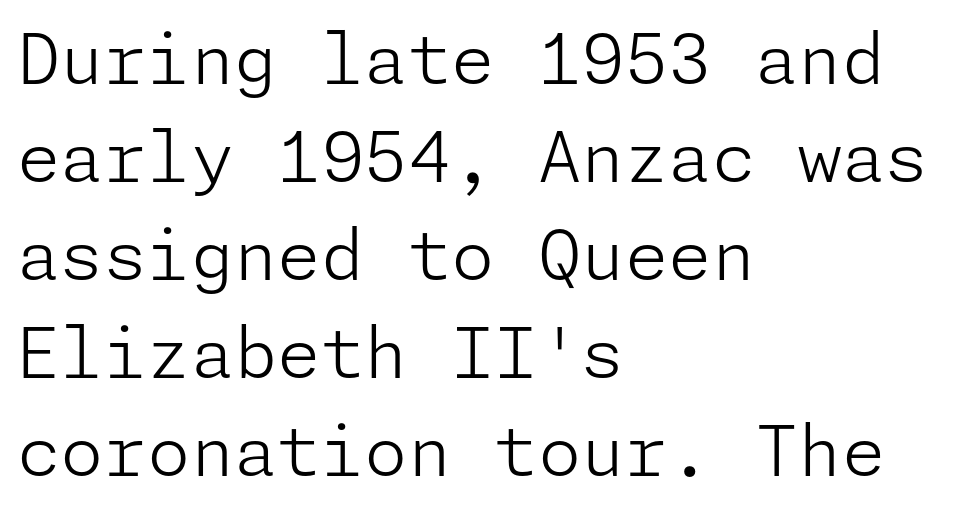
The image shows 70 px light sans-serif type, upright; set left-aligned, normal line spacing (1.4x), normal letter spacing, not underlined; low stroke contrast and a medium x-height.
